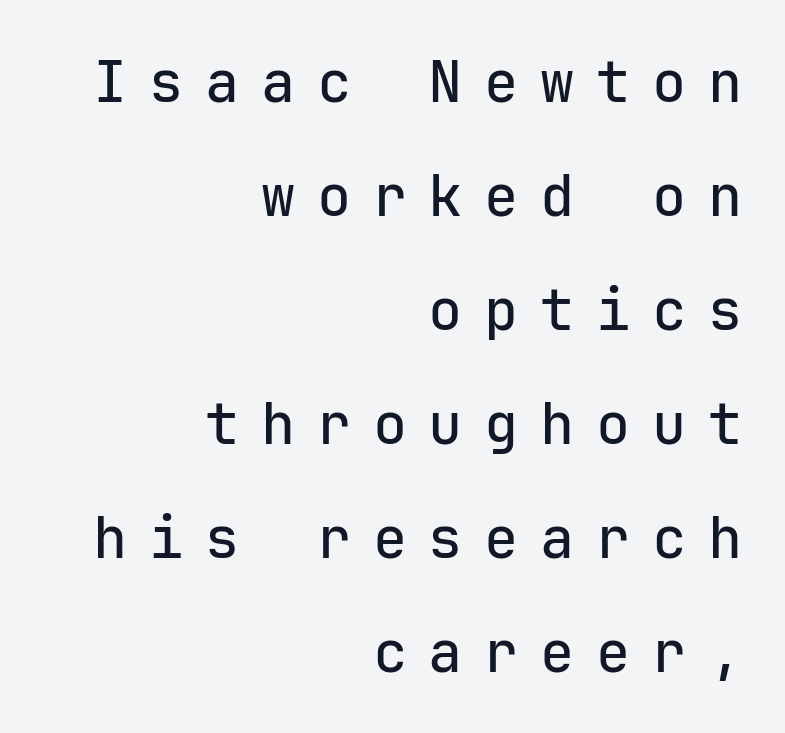
These lines stack with their right ends in a neat column. The glyphs are unaccompanied by any horizontal stroke below them. Rendered with straight, roman letterforms. Display-style spreading of the glyphs; the letterfit is very open.
